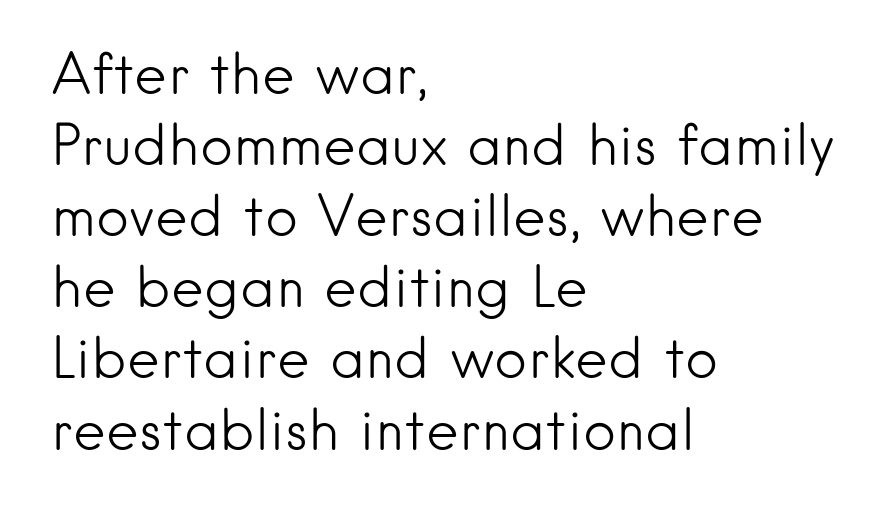
The image shows 56 px light sans-serif type, upright; set left-aligned, normal line spacing (1.27x), normal letter spacing, not underlined; low stroke contrast and a small x-height.
